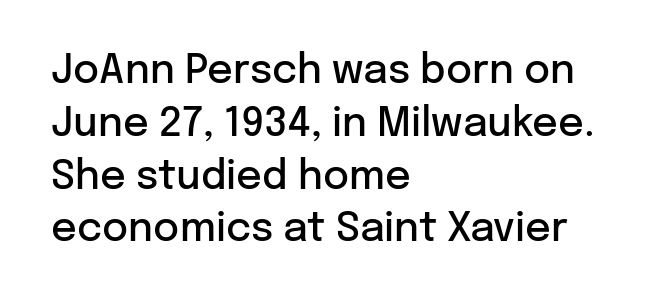
The image shows 40 px semibold sans-serif type, upright; set left-aligned, normal line spacing (1.32x), normal letter spacing, not underlined; low stroke contrast and a medium x-height.
